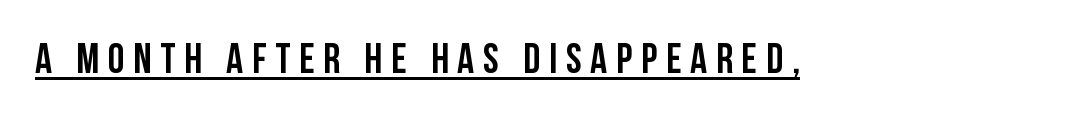
Q: Is the text italic (slanted)? A: No, it is upright.
Q: Is the typeface a serif or a sans-serif typeface? A: Sans-serif.
Q: Is the text underlined? A: Yes.
Q: Is the spacing between letters normal or unusually wide? A: Unusually wide.
Q: Width (condensed, normal, or wide)? A: Condensed.
Q: Stroke contrast? A: Low.
Q: x-height? A: Large.
Q: Monospaced? A: No.
